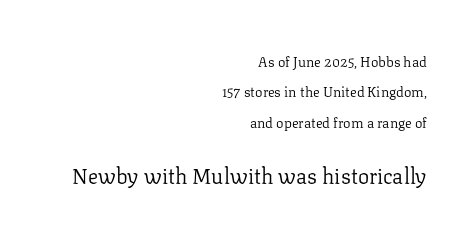
Summary of vertical rhythm: relaxed, with wide interline spacing. Each line ends at the same right margin while the left side varies. No italicization has been applied; the sample stays upright. The gap between lines stays unmarked. Tracking value appears to be zero — textbook default spacing. The strokes are not fattened; the text isn't bold.
